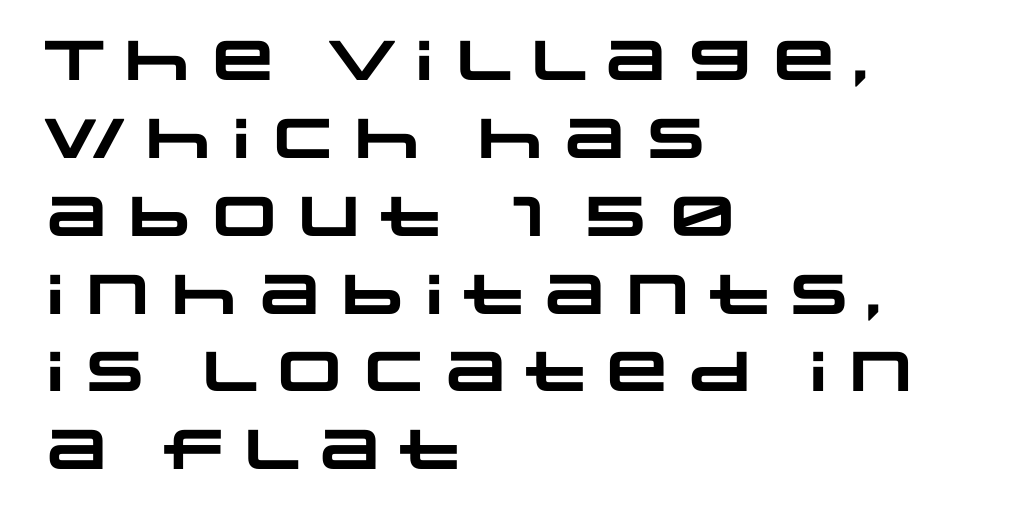
Bare-footed words on every line. Each word holds together tightly as a unit, with standard inter-letter gaps. Heavy-handed strokes throughout: this text is bold. The characters display no serif detailing; their extremities are plain.
